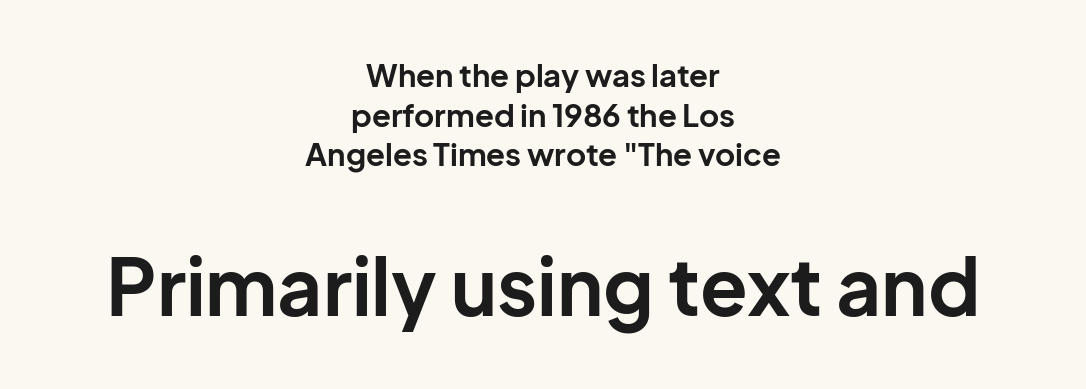
{"serif": "no", "italic": "no", "bold": "yes", "weight": "bold", "width": "normal", "stroke_contrast": "low", "x_height": "medium", "monospaced": "no", "underline": "no", "align": "center", "line_spacing": "normal", "line_spacing_ratio": 1.28, "letter_spacing": "normal", "letter_spacing_em": 0.0, "larger_block": "second", "size_ratio": 2.52, "glyph_px": 78}
